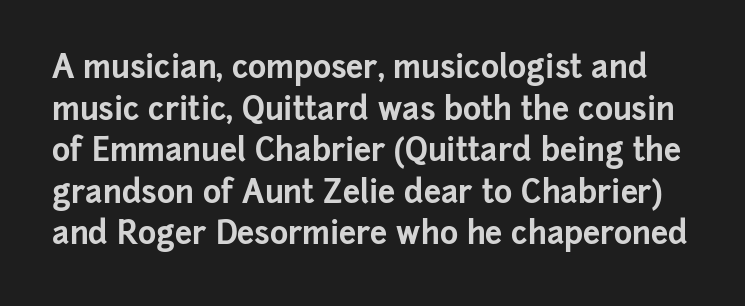
{"serif": "no", "italic": "no", "bold": "yes", "weight": "bold", "width": "normal", "stroke_contrast": "low", "x_height": "medium", "monospaced": "no", "underline": "no", "line_spacing": "normal", "line_spacing_ratio": 1.34, "letter_spacing": "normal", "letter_spacing_em": 0.0, "glyph_px": 31}
